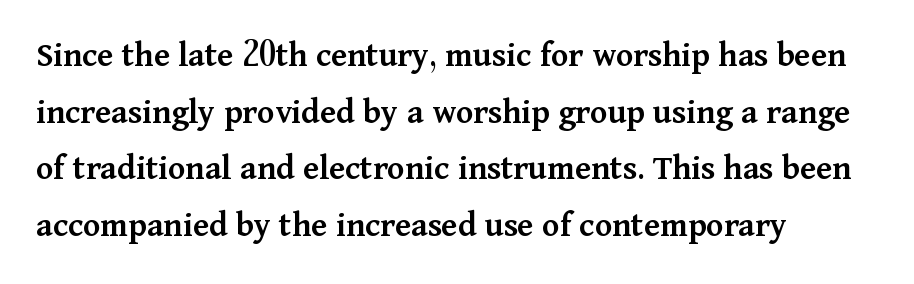
{"serif": "yes", "italic": "no", "bold": "semi", "weight": "semibold", "width": "normal", "stroke_contrast": "medium", "x_height": "medium", "monospaced": "no", "underline": "no", "align": "left", "line_spacing": "normal", "line_spacing_ratio": 1.57, "letter_spacing": "normal", "letter_spacing_em": 0.0, "glyph_px": 36}
